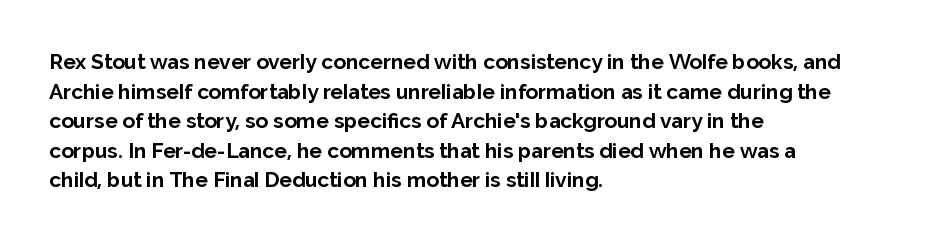
{"italic": "no", "bold": "yes", "underline": "no", "align": "left", "line_spacing": "normal", "line_spacing_ratio": 1.41, "letter_spacing": "normal", "letter_spacing_em": 0.0, "glyph_px": 21}
